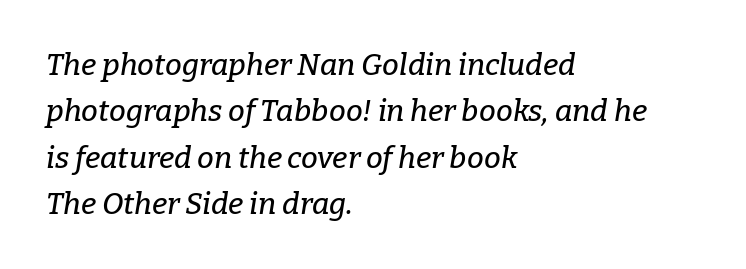
This rendering leaves character spacing at its baseline value. This sample keeps an unexceptional amount of space between lines. Check where the strokes stop: tiny serifs finish them off. The rendering applies a slant to the glyphs. One-word summary of the alignment: left.
